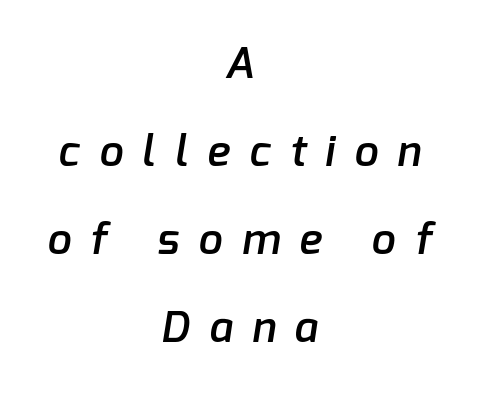
{"serif": "no", "bold": "semi", "weight": "semibold", "width": "normal", "stroke_contrast": "low", "x_height": "medium", "monospaced": "no", "underline": "no", "align": "center", "line_spacing": "loose", "line_spacing_ratio": 2.05, "letter_spacing": "wide", "letter_spacing_em": 0.45, "glyph_px": 43}
